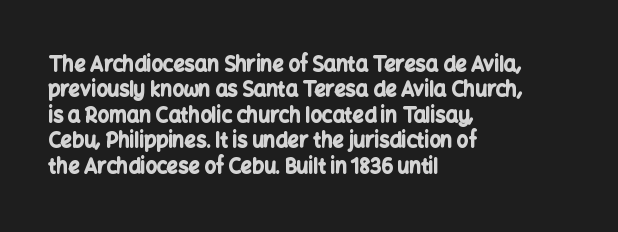
Characters follow at the spacing the type designer built in. What's the leading like? Ordinary, nothing unusual. Horizontal alignment here is leftward, the default for most running prose. The words here are not underlined. The typesetting leans heavy: a genuine bold.
